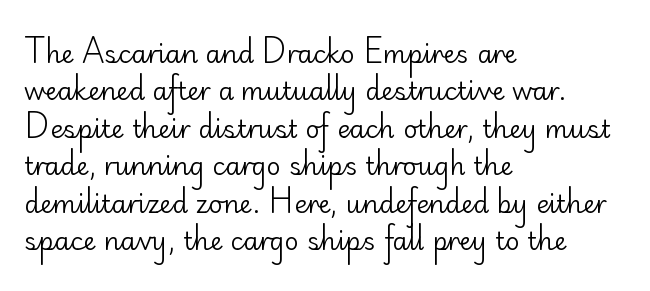
Q: Is the text bold? A: No.
Q: Is the text italic (slanted)? A: No, it is upright.
Q: Is the text underlined? A: No.
Q: How is the paragraph aligned? A: Left-aligned.
Q: Is the spacing between letters normal or unusually wide? A: Normal.
Q: Is the spacing between lines tight, normal or loose? A: Normal.
